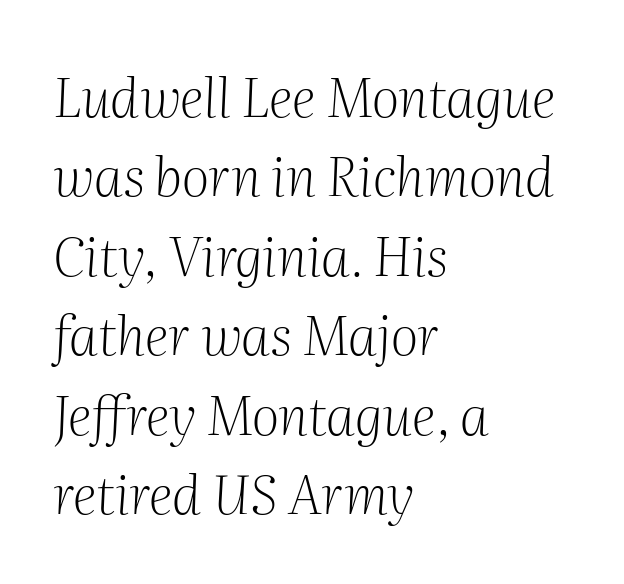
The image shows 54 px light serif type, italic (leaning right); set left-aligned, normal line spacing (1.47x), normal letter spacing, not underlined; medium stroke contrast and a medium x-height.
